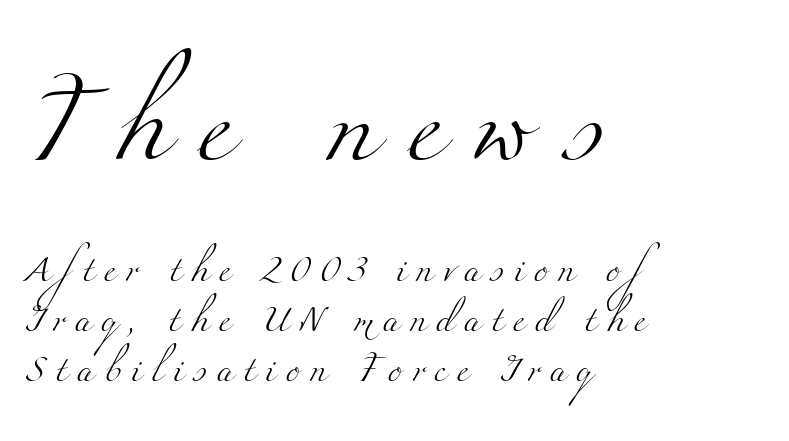
The image shows 78 px light, wide type; set left-aligned, loose line spacing (1.91x), unusually wide letter spacing (+0.4 em), not underlined; the first (top) block is 3.0x larger; medium stroke contrast and a small x-height.
